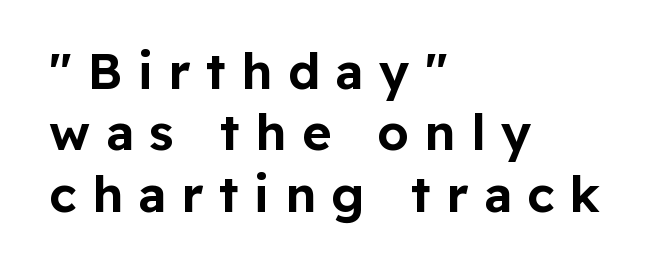
{"serif": "no", "italic": "no", "width": "normal", "stroke_contrast": "low", "x_height": "medium", "monospaced": "no", "underline": "no", "align": "left", "line_spacing_ratio": 1.23, "letter_spacing": "wide", "letter_spacing_em": 0.31, "glyph_px": 50}
